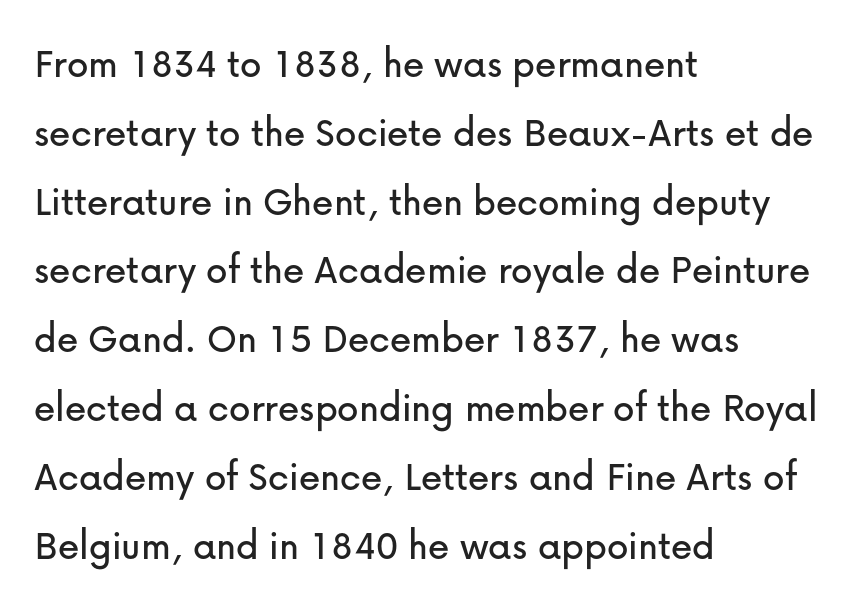
Q: Is the text italic (slanted)? A: No, it is upright.
Q: Is the typeface a serif or a sans-serif typeface? A: Sans-serif.
Q: Is the text underlined? A: No.
Q: How is the paragraph aligned? A: Left-aligned.
Q: Is the spacing between letters normal or unusually wide? A: Normal.
Q: Is the spacing between lines tight, normal or loose? A: Normal.
Q: Width (condensed, normal, or wide)? A: Normal.
Q: Stroke contrast? A: Low.
Q: x-height? A: Medium.
Q: Monospaced? A: No.
